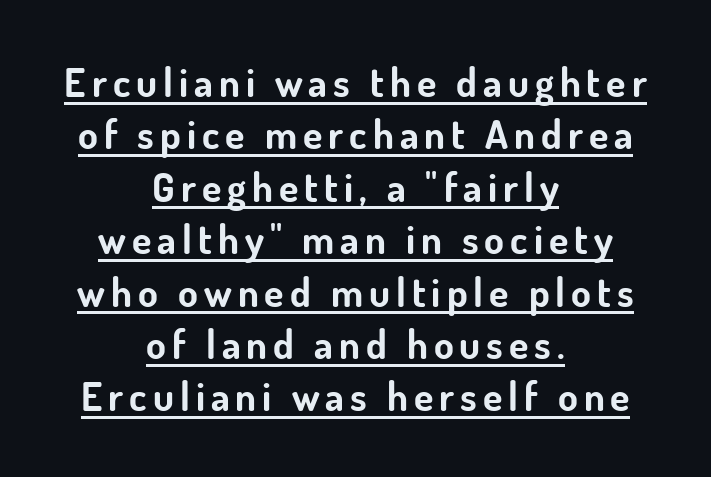
{"serif": "no", "italic": "no", "bold": "yes", "weight": "bold", "width": "normal", "stroke_contrast": "low", "x_height": "small", "monospaced": "no", "underline": "yes", "align": "center", "line_spacing": "normal", "line_spacing_ratio": 1.31, "glyph_px": 40}
